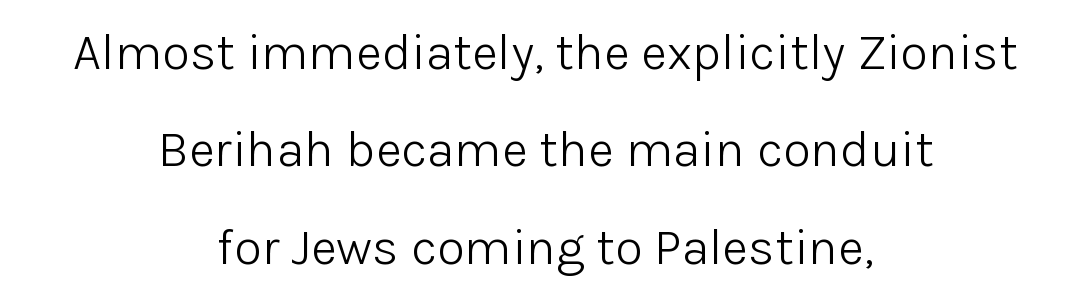
Is the block centered? Yes — each line is placed symmetrically about the middle. A bare baseline throughout the passage. The face used here is proportionally spaced, like ordinary book or web type. If you drew a line through each stem, it would be perfectly vertical. The passage shown has conventional tracking throughout. Font category for this specimen: sans-serif.
